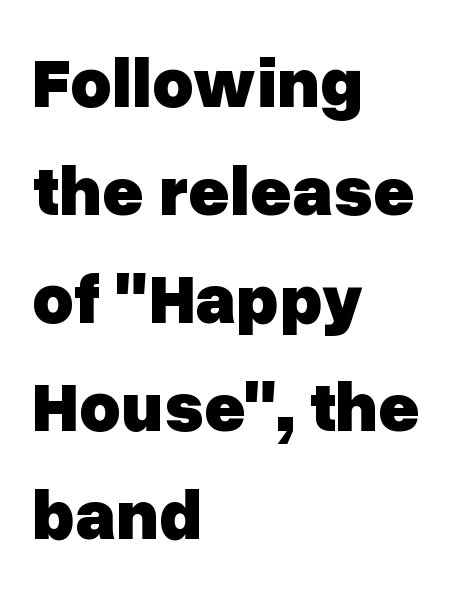
{"serif": "no", "italic": "no", "bold": "yes", "weight": "heavy", "width": "normal", "stroke_contrast": "low", "x_height": "medium", "monospaced": "no", "underline": "no", "align": "left", "line_spacing": "normal", "line_spacing_ratio": 1.52, "letter_spacing": "normal", "letter_spacing_em": 0.0, "glyph_px": 71}
